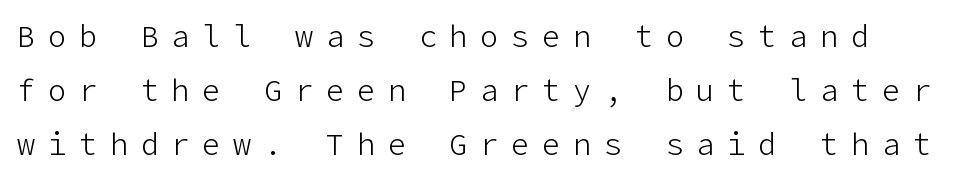
{"serif": "no", "italic": "no", "bold": "no", "weight": "light", "width": "normal", "stroke_contrast": "low", "x_height": "medium", "underline": "no", "line_spacing_ratio": 1.8, "letter_spacing": "wide", "letter_spacing_em": 0.43, "glyph_px": 30}
